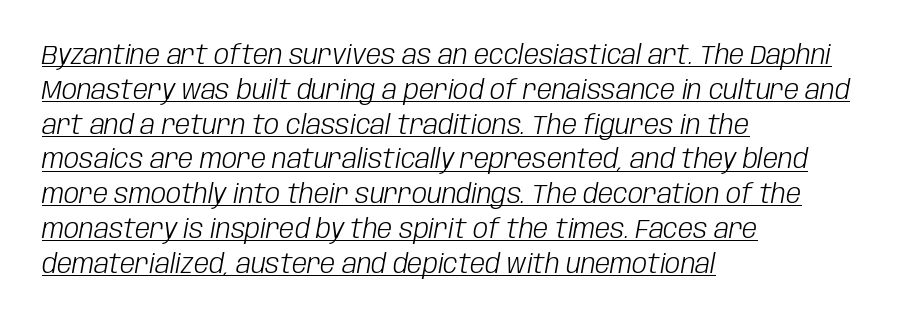
The image shows 27 px text type, italic (leaning right); set left-aligned, normal line spacing (1.29x), normal letter spacing, underlined.
